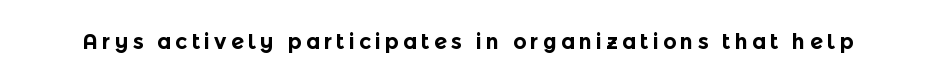
The image shows 21 px bold type, upright; set not underlined.
